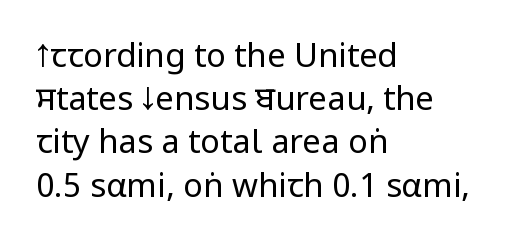
The letterforms sit at book weight or below. A clean baseline with only descenders dipping below it. The passage is arranged the way most books set body copy — flush left. Italic? Not at all — the glyphs are vertical. The type is set solid horizontally, with unmodified tracking.
